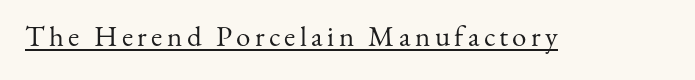
The image shows 29 px regular-weight serif type, upright; set underlined; medium stroke contrast and a small x-height.
